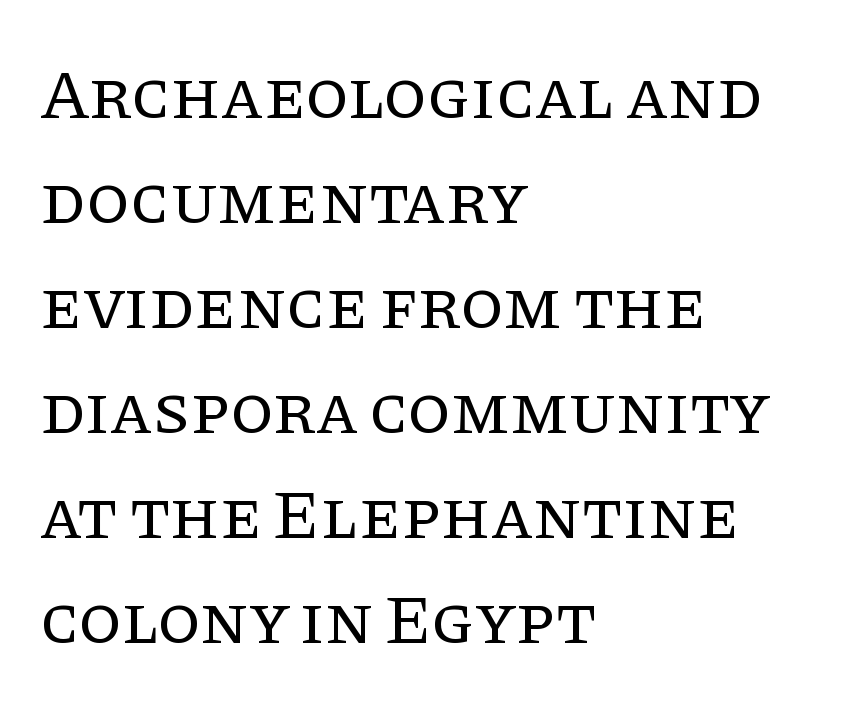
The image shows 70 px regular-weight serif type, upright; set left-aligned, normal line spacing (1.5x), normal letter spacing, not underlined; low stroke contrast and a large x-height.
